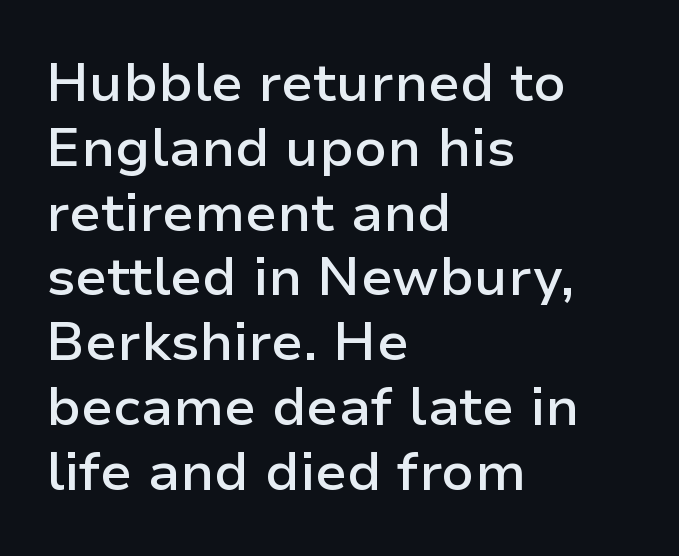
A fair bit of extra ink — the face is semibold, not bold. Spacing verdict: proportional, widths tailored to each character. The line texture is even and compact thanks to regular tracking. Left-aligned paragraph, ragged on the right. Nope, not italic — everything's standing straight.
